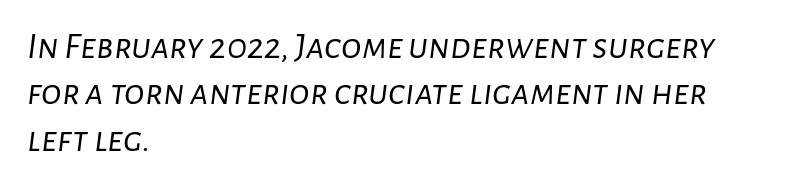
{"italic": "yes", "lean": "right", "slant_degrees": 7, "bold": "no", "weight": "light", "width": "normal", "stroke_contrast": "low", "x_height": "medium", "monospaced": "no", "underline": "no", "align": "left", "line_spacing_ratio": 1.22, "letter_spacing": "normal", "letter_spacing_em": 0.0, "glyph_px": 38}
